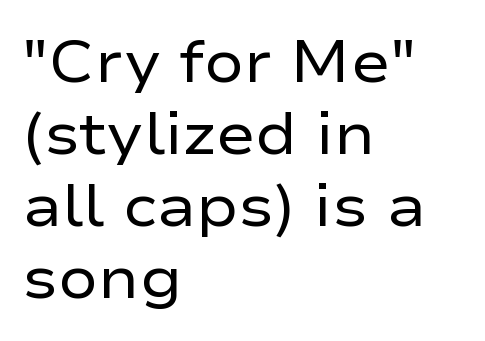
Q: Is the text bold? A: No.
Q: Is the text italic (slanted)? A: No, it is upright.
Q: Is the typeface a serif or a sans-serif typeface? A: Sans-serif.
Q: Is the text underlined? A: No.
Q: How is the paragraph aligned? A: Left-aligned.
Q: Is the spacing between letters normal or unusually wide? A: Normal.
Q: Width (condensed, normal, or wide)? A: Wide.
Q: Stroke contrast? A: Low.
Q: x-height? A: Medium.
Q: Monospaced? A: No.
